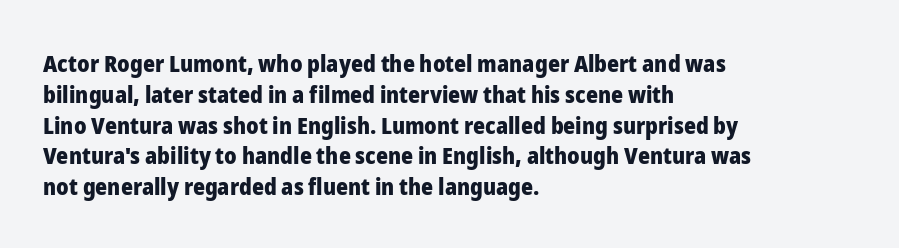
It's the straight-up-and-down kind of type. Descender tails drop into unmarked territory. Weight check: bold — yes, fully. Line beginnings align vertically; line endings do not.
